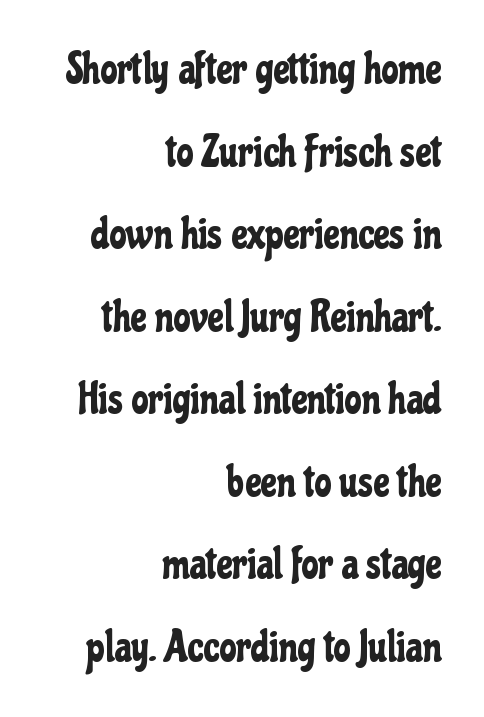
Q: Is the text italic (slanted)? A: No, it is upright.
Q: Is the typeface a serif or a sans-serif typeface? A: Sans-serif.
Q: Is the text underlined? A: No.
Q: How is the paragraph aligned? A: Right-aligned.
Q: Is the spacing between letters normal or unusually wide? A: Normal.
Q: Is the spacing between lines tight, normal or loose? A: Loose.
Q: Width (condensed, normal, or wide)? A: Condensed.
Q: Stroke contrast? A: Low.
Q: x-height? A: Medium.
Q: Monospaced? A: No.
